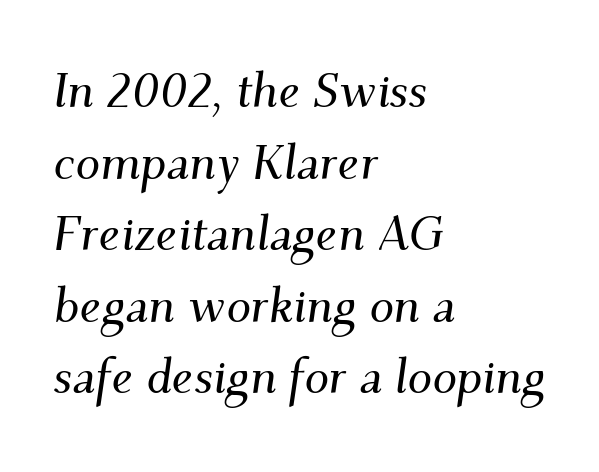
The image shows 49 px serif type, italic (leaning right); set left-aligned, normal line spacing (1.46x), normal letter spacing, not underlined; medium stroke contrast and a small x-height.
